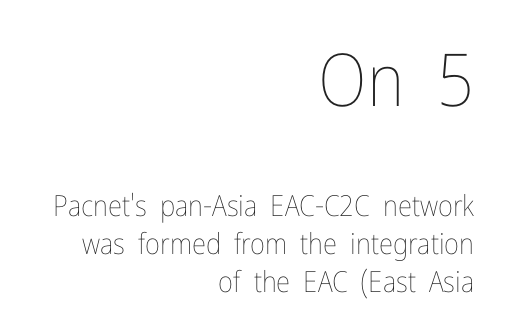
The image shows 73 px thin, condensed type, upright; set right-aligned, normal line spacing (1.31x), normal letter spacing, not underlined; the first (top) block is 2.52x larger; low stroke contrast and a medium x-height.
